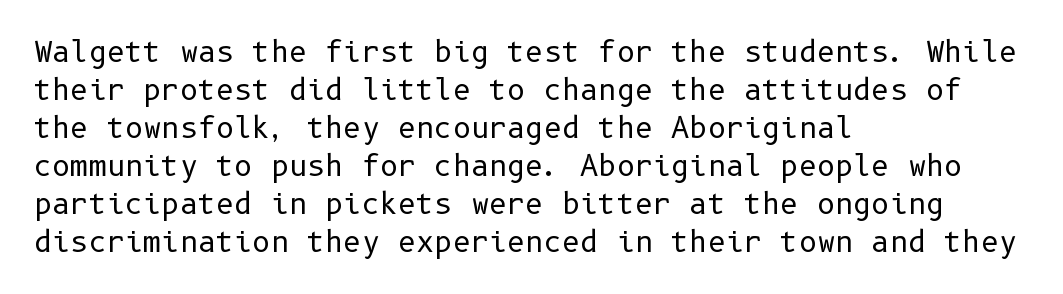
{"serif": "no", "italic": "no", "bold": "no", "weight": "regular", "width": "normal", "stroke_contrast": "low", "x_height": "medium", "underline": "no", "align": "left", "line_spacing": "normal", "line_spacing_ratio": 1.36, "letter_spacing": "normal", "letter_spacing_em": 0.0, "glyph_px": 28}
